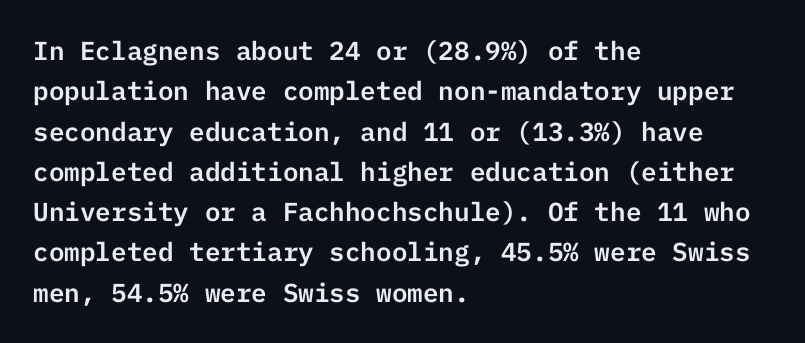
{"italic": "no", "underline": "no", "align": "left", "line_spacing": "normal", "line_spacing_ratio": 1.55, "letter_spacing": "normal", "letter_spacing_em": 0.0, "glyph_px": 26}
